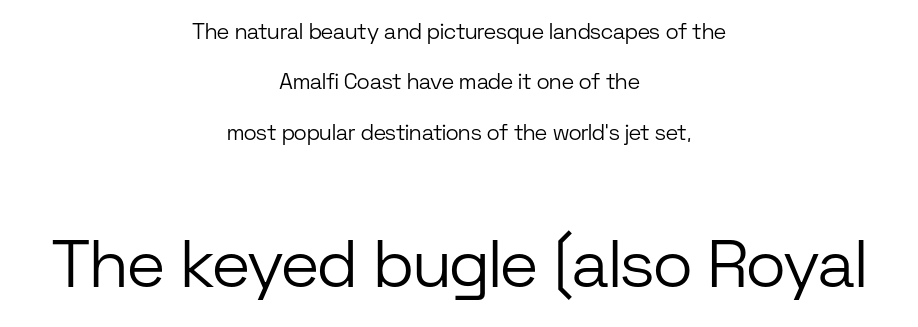
{"serif": "no", "italic": "no", "bold": "no", "weight": "light", "width": "normal", "stroke_contrast": "low", "x_height": "medium", "monospaced": "no", "underline": "no", "align": "center", "line_spacing": "loose", "line_spacing_ratio": 2.29, "letter_spacing": "normal", "letter_spacing_em": 0.0, "larger_block": "second", "size_ratio": 3.05, "glyph_px": 67}
